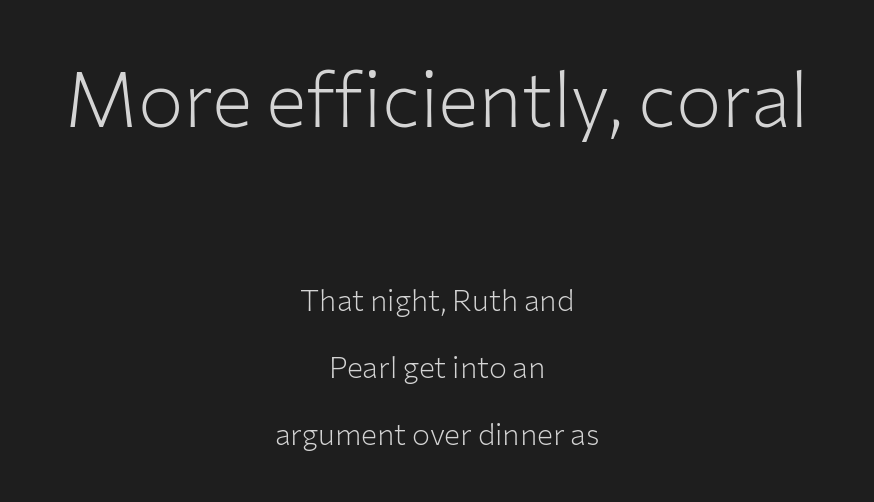
Nobody drew a line under any word here. The designer dialed line spacing up above the default. Centered paragraph, ragged on both sides. A typesetter would call this zero additional tracking.
